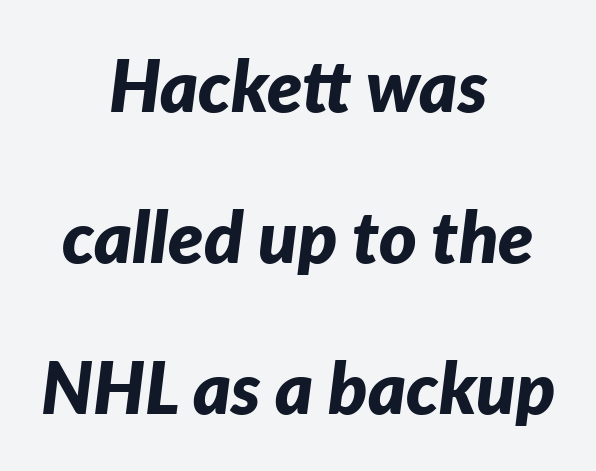
Slanted lettering throughout. Horizontal alignment here is central, giving a formal, balanced look. Varying glyph widths throughout — classic text-font behaviour. Is there much room between lines? Yes — plenty of vertical air separates them. Tracking value appears to be zero — textbook default spacing.
